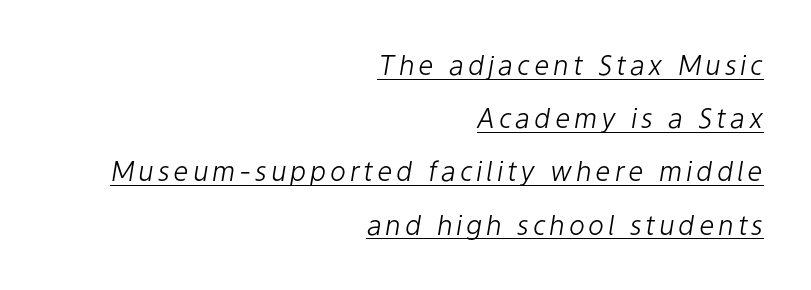
The image shows 27 px text type, italic (leaning right); set right-aligned, loose line spacing (1.97x), underlined.
